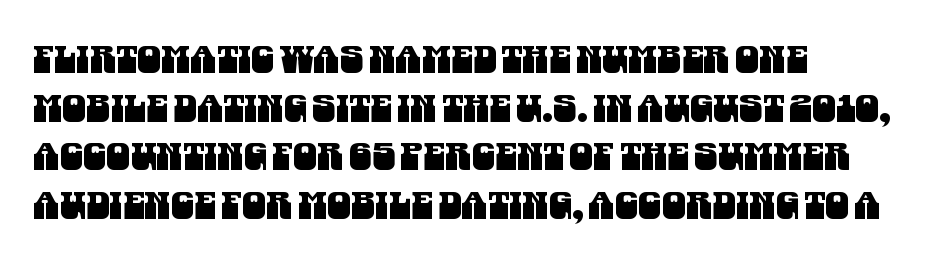
{"serif": "no", "width": "condensed", "stroke_contrast": "medium", "x_height": "large", "monospaced": "no", "underline": "no", "align": "left", "line_spacing": "normal", "line_spacing_ratio": 1.28, "letter_spacing": "normal", "letter_spacing_em": 0.0, "glyph_px": 38}
